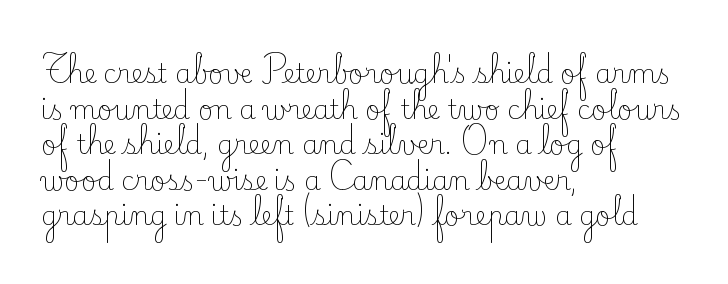
The image shows 26 px text type, upright; set left-aligned, normal line spacing (1.37x), normal letter spacing, not underlined.
